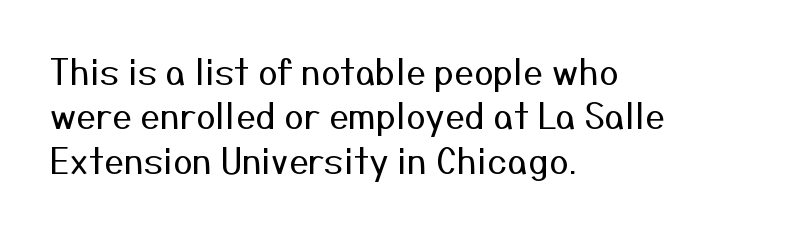
The image shows 35 px regular-weight sans-serif type, upright; set left-aligned, normal line spacing (1.27x), normal letter spacing, not underlined; medium stroke contrast and a medium x-height.
